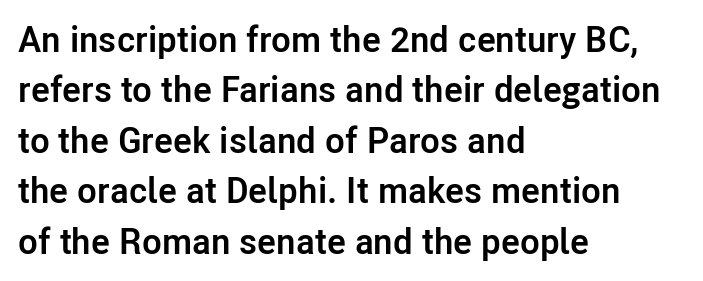
{"serif": "no", "italic": "no", "bold": "yes", "weight": "semibold", "width": "normal", "stroke_contrast": "low", "x_height": "medium", "monospaced": "no", "underline": "no", "align": "left", "line_spacing": "normal", "line_spacing_ratio": 1.4, "letter_spacing": "normal", "letter_spacing_em": 0.0, "glyph_px": 36}
